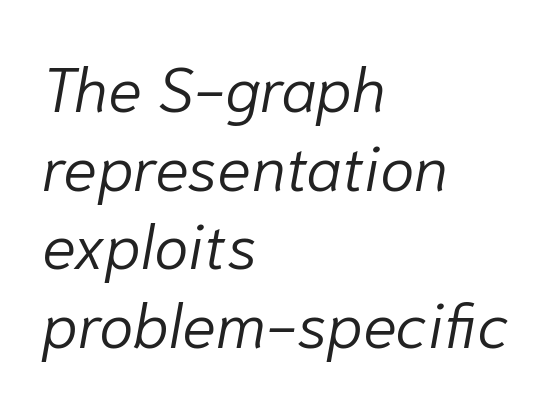
Letter spacing: default. The space directly below the letters is spotless. The rows are spaced the way most documents space them. Where is the straight margin? On the left. Looks like regular typesetting: each glyph gets only the width it needs. Looking at the ascenders, they clearly lean.
